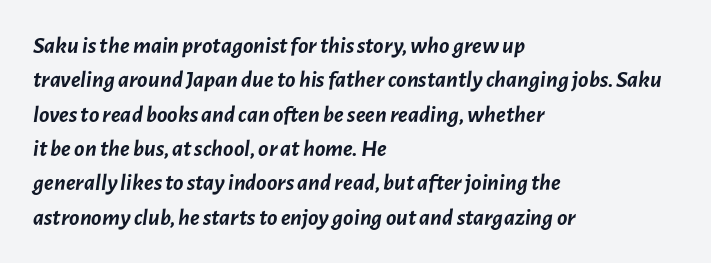
The image shows 24 px bold type, italic (leaning right); set left-aligned, normal line spacing (1.43x), normal letter spacing, not underlined.
